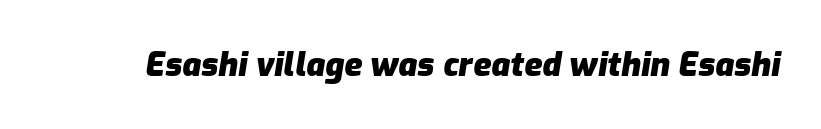
The image shows 33 px heavy type, italic (leaning right); set normal letter spacing, not underlined; low stroke contrast and a medium x-height.
